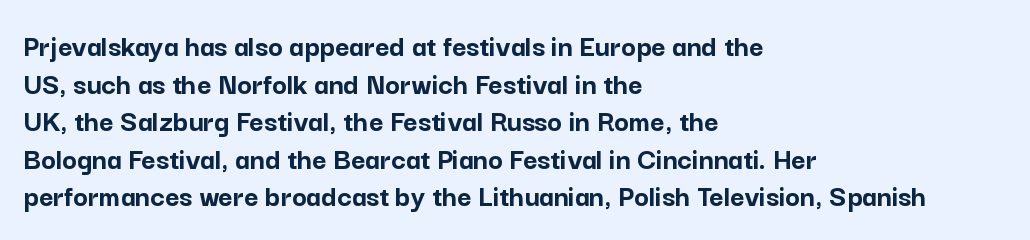
Q: Is the text bold? A: Yes.
Q: Is the text italic (slanted)? A: No, it is upright.
Q: Is the typeface a serif or a sans-serif typeface? A: Sans-serif.
Q: Is the text underlined? A: No.
Q: How is the paragraph aligned? A: Left-aligned.
Q: Is the spacing between letters normal or unusually wide? A: Normal.
Q: Width (condensed, normal, or wide)? A: Normal.
Q: Stroke contrast? A: Low.
Q: x-height? A: Medium.
Q: Monospaced? A: No.
